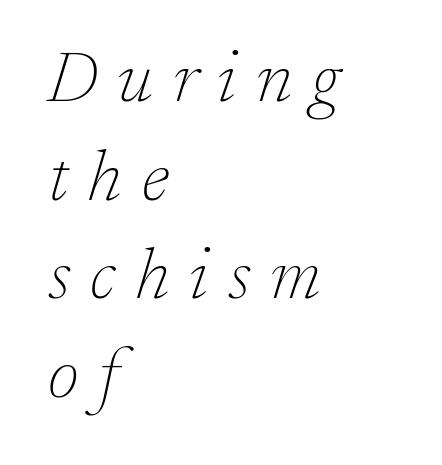
If you drew a ruler down the left edge, every line would touch it. Quick note: underline off. Students, note that the glyphs here are deliberately spaced far apart. This sample uses a serif face. Heaviness? Minimal to ordinary, like unemphasized prose. An italicized treatment has been applied to the whole sample.
